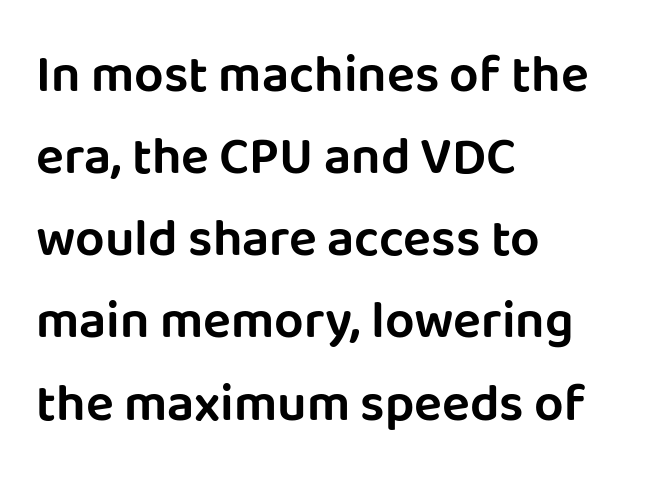
Q: Is the text italic (slanted)? A: No, it is upright.
Q: Is the typeface a serif or a sans-serif typeface? A: Sans-serif.
Q: Is the text underlined? A: No.
Q: How is the paragraph aligned? A: Left-aligned.
Q: Is the spacing between letters normal or unusually wide? A: Normal.
Q: Is the spacing between lines tight, normal or loose? A: Normal.
Q: Width (condensed, normal, or wide)? A: Normal.
Q: Stroke contrast? A: Low.
Q: x-height? A: Large.
Q: Monospaced? A: No.
